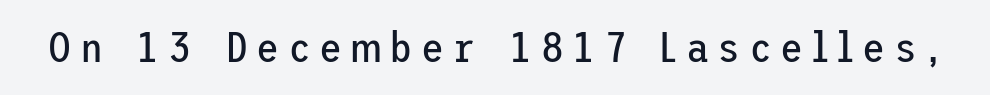
This sample uses a sans-serif face. No heavy texture on the line: the type isn't bold. Each word looks stretched out because of the extra space between its letters. Letters rest on an invisible, unmarked baseline. If you drew a line through each stem, it would be perfectly vertical.
